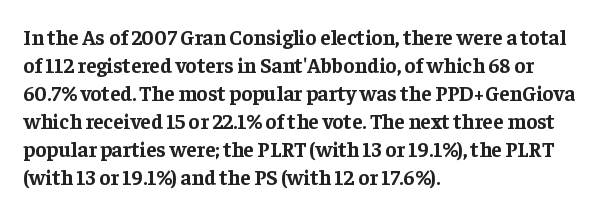
The image shows 21 px bold type, upright; set left-aligned, normal line spacing (1.33x), normal letter spacing, not underlined.
